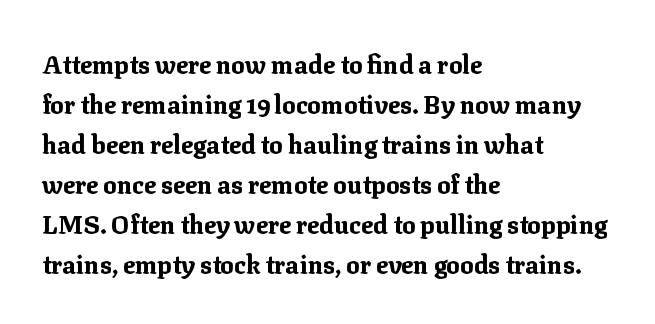
Tracking value appears to be zero — textbook default spacing. The text block is weighted toward the left margin, trailing off unevenly rightward. Posture: straight, roman, zero tilt. Regarding leading, the lines here are spaced in the standard way. Honestly, there is no underline to notice here at all. Thick stems and heavy bowls — unmistakably bold.
